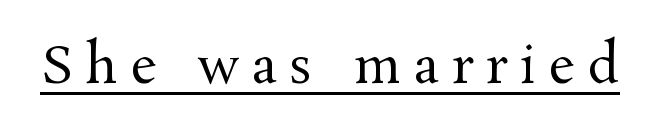
{"serif": "yes", "italic": "no", "bold": "no", "weight": "regular", "width": "normal", "stroke_contrast": "medium", "x_height": "medium", "monospaced": "no", "underline": "yes", "letter_spacing": "wide", "letter_spacing_em": 0.25, "glyph_px": 51}
